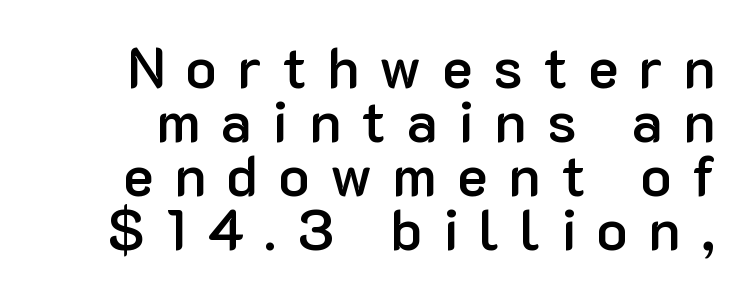
The image shows 57 px semibold sans-serif type, upright; set tight line spacing (0.95x), unusually wide letter spacing (+0.36 em), not underlined; low stroke contrast and a medium x-height.
